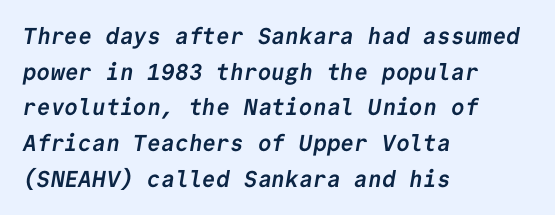
Q: Is the text bold? A: Yes.
Q: Is the text underlined? A: No.
Q: How is the paragraph aligned? A: Left-aligned.
Q: Is the spacing between letters normal or unusually wide? A: Normal.
Q: Is the spacing between lines tight, normal or loose? A: Normal.
